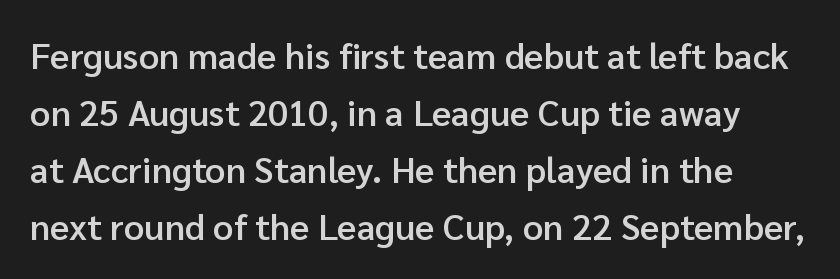
A normal amount of white space separates one row of letters from the next. Nope, not italic — everything's standing straight. Spacing verdict: proportional, widths tailored to each character. Does the weight exceed regular? Yes, but only to semibold. Type without underlining.
